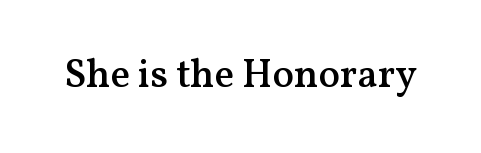
Q: Is the text bold? A: Semi-bold.
Q: Is the text italic (slanted)? A: No, it is upright.
Q: Is the typeface a serif or a sans-serif typeface? A: Serif.
Q: Is the text underlined? A: No.
Q: Is the spacing between letters normal or unusually wide? A: Normal.
Q: Width (condensed, normal, or wide)? A: Normal.
Q: Stroke contrast? A: Medium.
Q: x-height? A: Medium.
Q: Monospaced? A: No.
